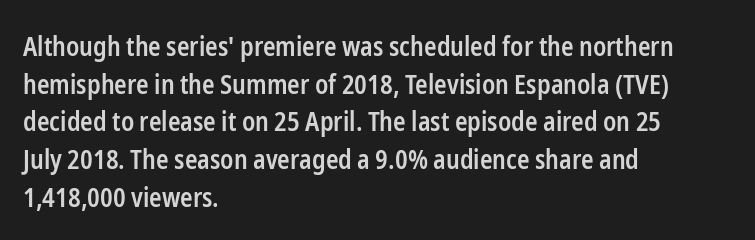
Q: Is the text bold? A: Semi-bold.
Q: Is the text italic (slanted)? A: No, it is upright.
Q: Is the text underlined? A: No.
Q: How is the paragraph aligned? A: Left-aligned.
Q: Is the spacing between letters normal or unusually wide? A: Normal.
Q: Is the spacing between lines tight, normal or loose? A: Normal.
